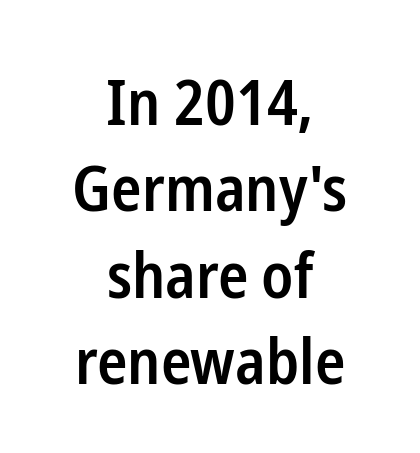
{"serif": "no", "italic": "no", "bold": "semi", "weight": "semibold", "width": "condensed", "stroke_contrast": "low", "x_height": "medium", "monospaced": "no", "underline": "no", "align": "center", "line_spacing": "normal", "line_spacing_ratio": 1.37, "letter_spacing": "normal", "letter_spacing_em": 0.0, "glyph_px": 63}
